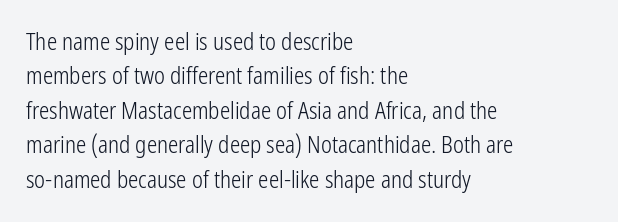
Q: Is the text bold? A: No.
Q: Is the text italic (slanted)? A: No, it is upright.
Q: Is the text underlined? A: No.
Q: How is the paragraph aligned? A: Left-aligned.
Q: Is the spacing between letters normal or unusually wide? A: Normal.
Q: Is the spacing between lines tight, normal or loose? A: Normal.
